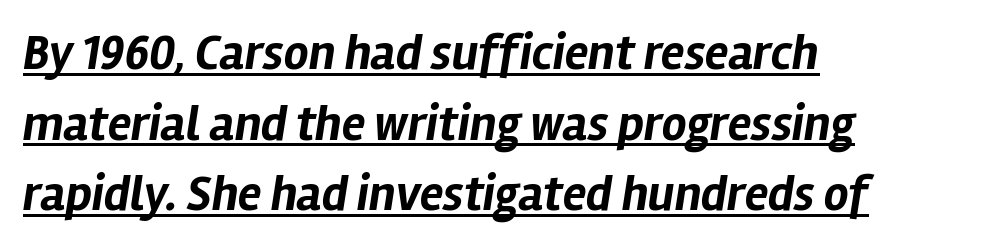
The image shows 49 px bold type, italic (leaning right); set left-aligned, normal line spacing (1.44x), normal letter spacing, underlined; low stroke contrast and a medium x-height.
